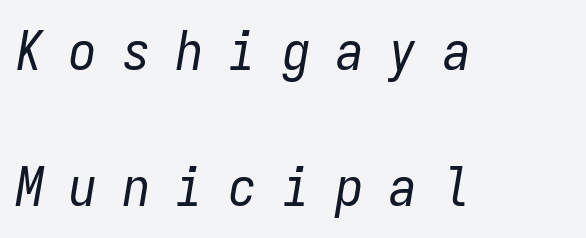
Teacher's note: observe the even left margin — that is flush-left alignment. Quick note: interline space is abundant. It's the slanting kind of type. Between one letter and the next there's a generous, obvious gap. Nothing heavy about these letters — not bold at all.
